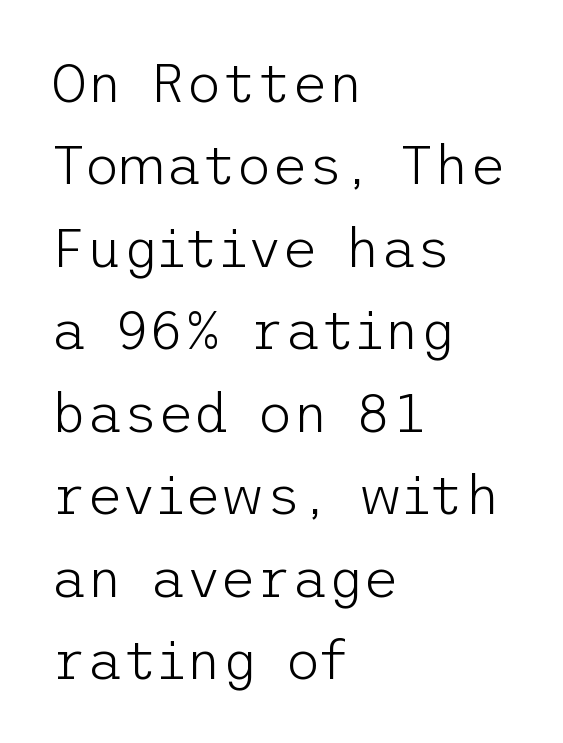
{"serif": "no", "italic": "no", "bold": "no", "weight": "light", "width": "normal", "stroke_contrast": "low", "x_height": "medium", "underline": "no", "align": "left", "line_spacing": "normal", "line_spacing_ratio": 1.5, "letter_spacing": "normal", "letter_spacing_em": 0.0, "glyph_px": 55}
